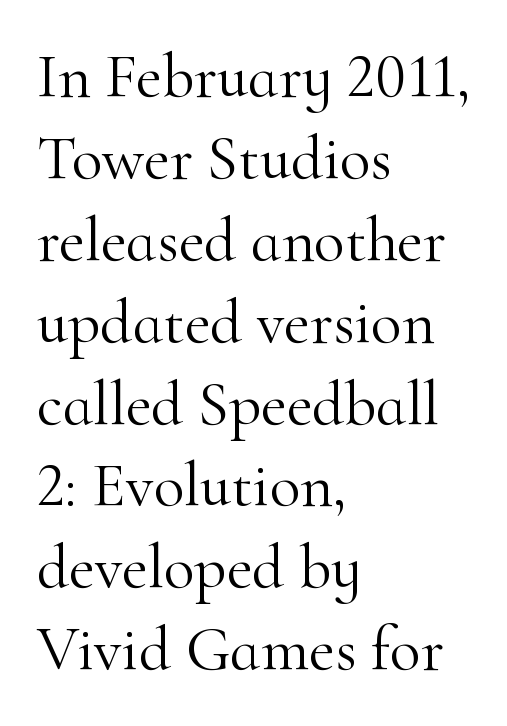
The axis of the letterforms is exactly vertical. The gaps between neighbouring characters are ordinary and unremarkable. This rendering features lettering with no underline. Weight class: somewhere from thin through regular.
